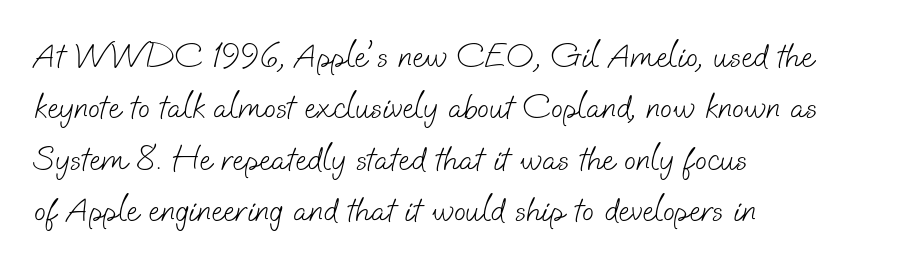
{"serif": "no", "bold": "no", "weight": "light", "width": "normal", "stroke_contrast": "low", "x_height": "small", "monospaced": "no", "underline": "no", "align": "left", "line_spacing": "normal", "line_spacing_ratio": 1.47, "letter_spacing": "normal", "letter_spacing_em": 0.0, "glyph_px": 35}
